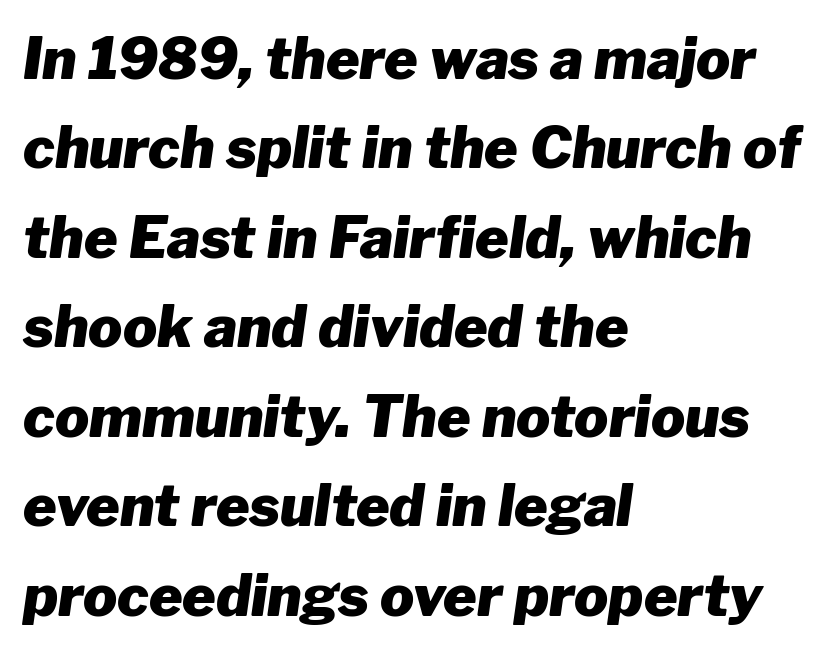
Q: Is the text bold? A: Yes.
Q: Is the text italic (slanted)? A: Yes, it leans right by about 8 degrees.
Q: Is the text underlined? A: No.
Q: How is the paragraph aligned? A: Left-aligned.
Q: Is the spacing between letters normal or unusually wide? A: Normal.
Q: Is the spacing between lines tight, normal or loose? A: Normal.
Q: Width (condensed, normal, or wide)? A: Normal.
Q: Stroke contrast? A: Low.
Q: x-height? A: Medium.
Q: Monospaced? A: No.
